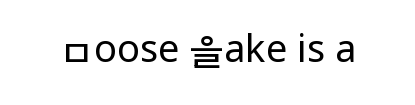
These glyphs show unthickened strokes, regular width or finer. Is the letter spacing exaggerated? No — it looks like the ordinary default. A roman cut, with each character standing at attention. Just letters on the line, the space beneath them empty. The letters carry no serifs — their stems end cleanly without finishing strokes. Is this a fixed-width face? No — the glyphs have proportional, varying widths.
